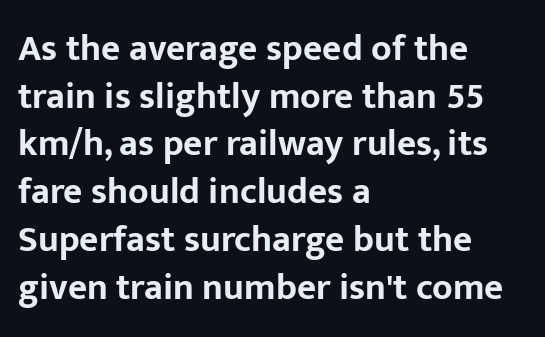
Q: Is the text bold? A: Yes.
Q: Is the text italic (slanted)? A: No, it is upright.
Q: Is the typeface a serif or a sans-serif typeface? A: Sans-serif.
Q: Is the text underlined? A: No.
Q: How is the paragraph aligned? A: Left-aligned.
Q: Is the spacing between letters normal or unusually wide? A: Normal.
Q: Is the spacing between lines tight, normal or loose? A: Normal.
Q: Width (condensed, normal, or wide)? A: Normal.
Q: Stroke contrast? A: Low.
Q: x-height? A: Medium.
Q: Monospaced? A: No.
